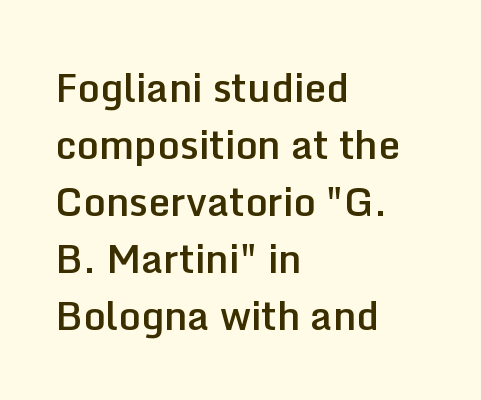
Summary of vertical rhythm: regular, with standard interline spacing. Each glyph is drawn with semibold strokes, heavier than normal yet not fully bold. Designer's note — italics off, roman on. The rendering uses natural spacing where letterforms have individual widths.
